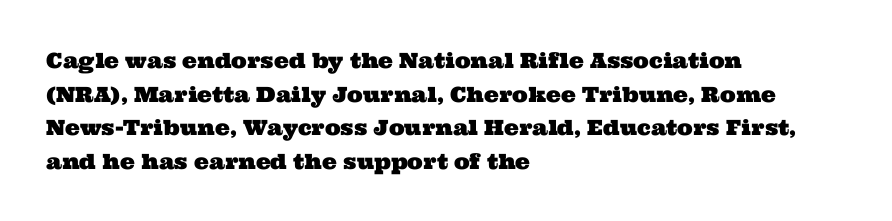
{"underline": "no", "align": "left", "line_spacing": "normal", "line_spacing_ratio": 1.6, "letter_spacing": "normal", "letter_spacing_em": 0.0, "glyph_px": 21}
